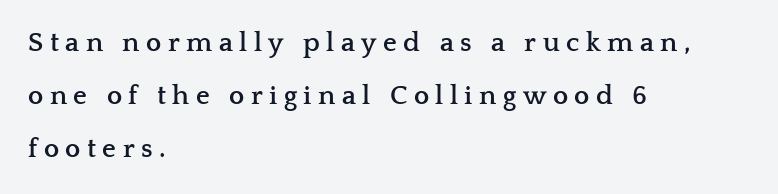
The image shows 27 px bold type, upright; set left-aligned, loose line spacing (1.97x), unusually wide letter spacing (+0.24 em), not underlined.
